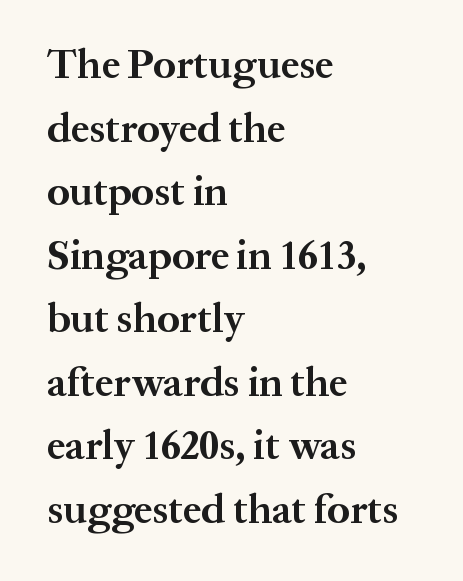
{"serif": "yes", "italic": "no", "bold": "yes", "weight": "bold", "width": "normal", "stroke_contrast": "medium", "x_height": "medium", "monospaced": "no", "underline": "no", "align": "left", "line_spacing": "normal", "line_spacing_ratio": 1.55, "letter_spacing": "normal", "letter_spacing_em": 0.0, "glyph_px": 41}
